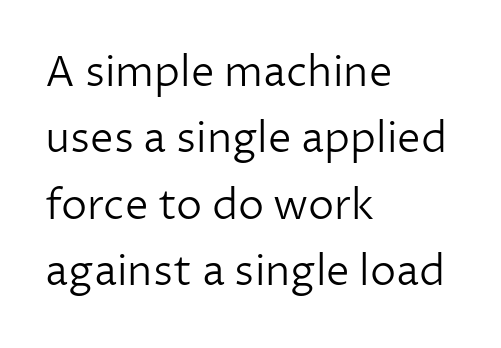
One glance says typical: line gaps are just what's usual. Typographically, this falls in the sans-serif category. No extra tracking has been applied to these lines. Underline: absent. Looks like regular typesetting: each glyph gets only the width it needs.
